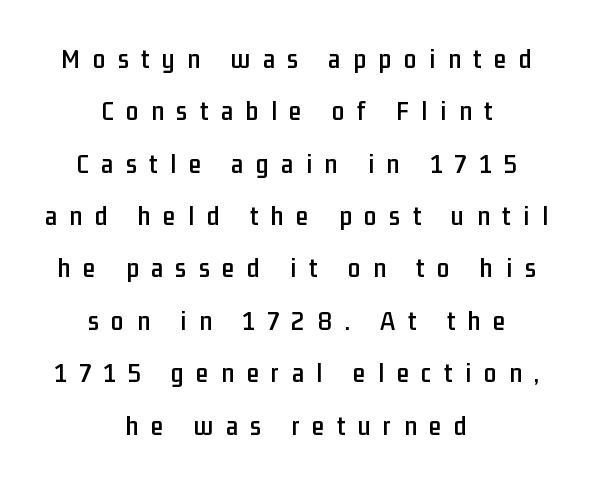
If you drew a line through each stem, it would be perfectly vertical. Tracking here is generous; glyphs stand well apart from one another. Compared with a flush-left layout, this one balances lines on the center instead. Is this a sans? Yes — the strokes have no serifs. Varying glyph widths throughout — classic text-font behaviour.
